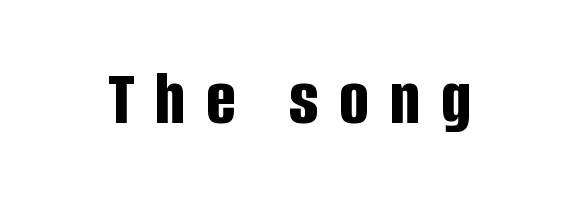
The image shows 79 px bold, condensed sans-serif type, upright; set unusually wide letter spacing (+0.26 em), not underlined; low stroke contrast and a large x-height.
